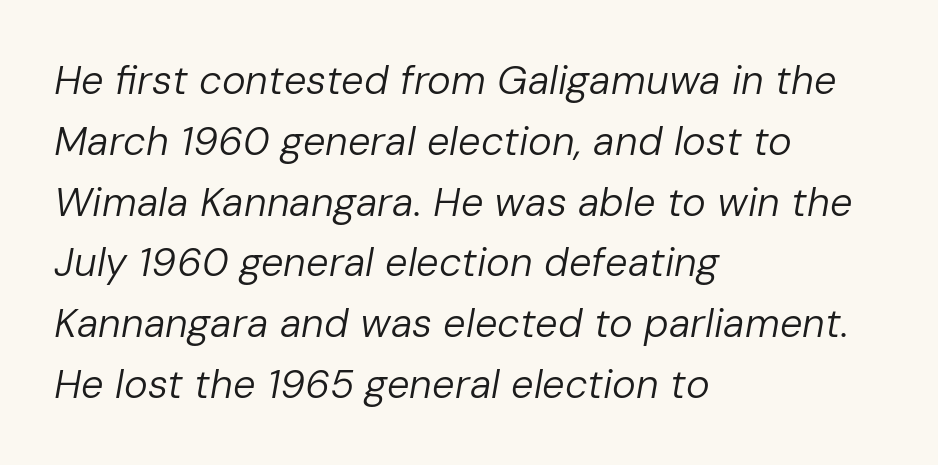
The image shows 40 px regular-weight type, italic (leaning right); set left-aligned, normal line spacing (1.52x), normal letter spacing, not underlined; low stroke contrast and a medium x-height.
